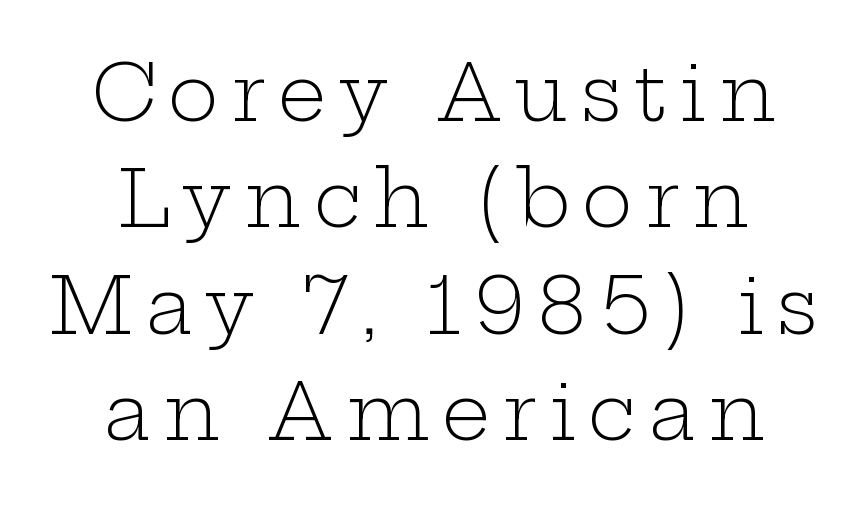
The image shows 77 px light, wide serif type, upright; set centered, normal line spacing (1.38x), not underlined; low stroke contrast and a medium x-height.
